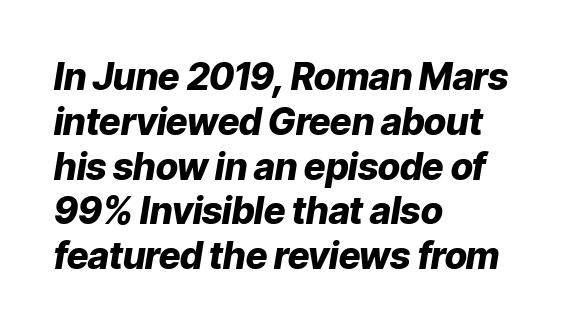
Each row of text sits above clean, open space. The passage shown is typed in a proportional face where columns would drift. The characters look thick and weighty, a clear bold. This rendering uses left alignment, leaving the right contour irregular. The specimen reads as italic at a glance.
